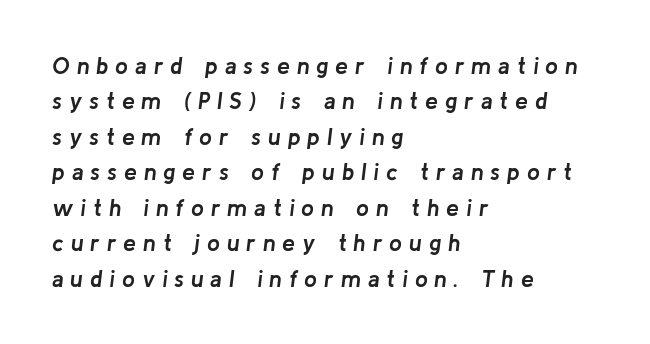
Honestly, there is no underline to notice here at all. The paragraph shown leans on its left margin. Students, observe: this is what conventionally led text looks like. Stroke thickness is high; the sample reads as a true bold.
